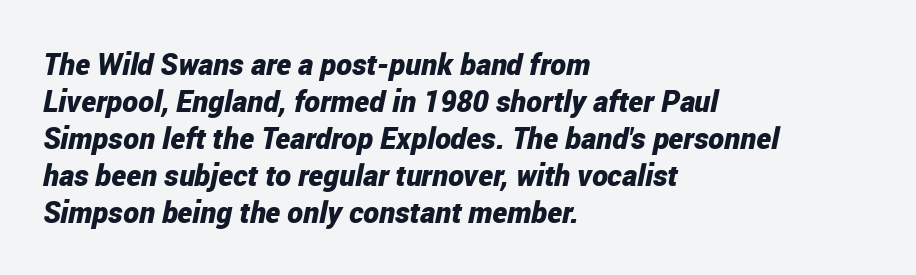
The image shows 30 px bold, condensed type, italic (leaning right); set left-aligned, line spacing 1.23x, normal letter spacing, not underlined; low stroke contrast and a medium x-height.
